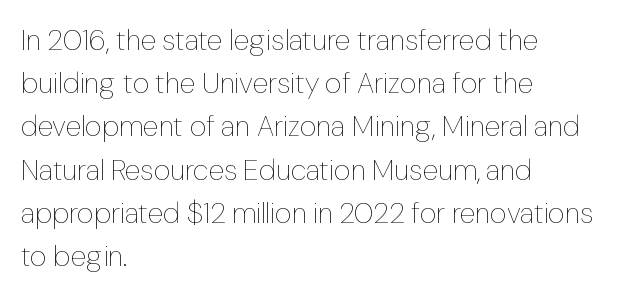
{"italic": "no", "bold": "no", "weight": "thin", "width": "normal", "stroke_contrast": "low", "x_height": "medium", "monospaced": "no", "underline": "no", "align": "left", "line_spacing": "normal", "line_spacing_ratio": 1.49, "letter_spacing": "normal", "letter_spacing_em": 0.0, "glyph_px": 29}
